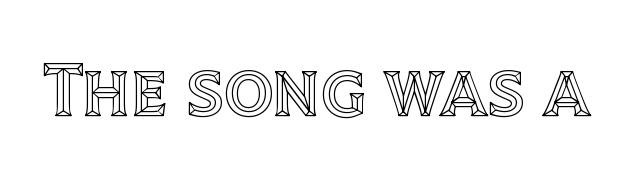
Does the lettering tilt? It doesn't — this is upright. Standard letterfit; no display-style spreading of the glyphs. Looks like regular typesetting: each glyph gets only the width it needs. Nobody drew a line under any word here.
